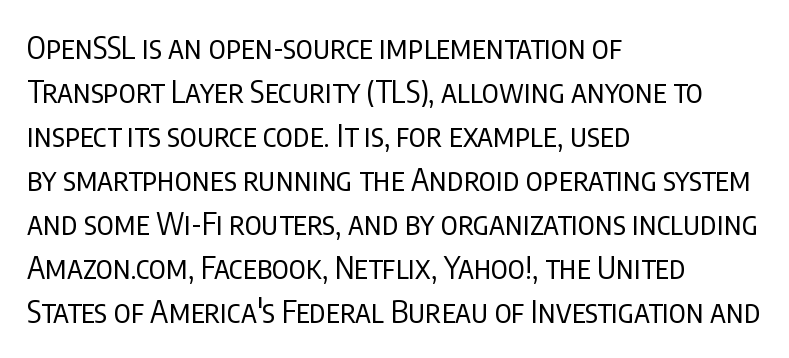
The image shows 31 px regular-weight, condensed sans-serif type, upright; set left-aligned, normal line spacing (1.42x), normal letter spacing, not underlined; low stroke contrast and a large x-height.
